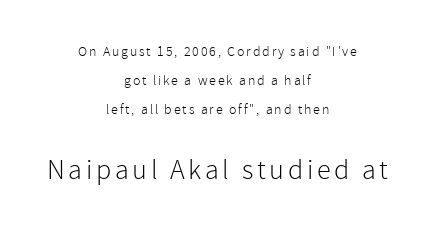
Q: Is the text bold? A: No.
Q: Is the text italic (slanted)? A: No, it is upright.
Q: Is the typeface a serif or a sans-serif typeface? A: Sans-serif.
Q: Is the text underlined? A: No.
Q: How is the paragraph aligned? A: Centered.
Q: Is the spacing between lines tight, normal or loose? A: Loose.
Q: Which block of text is set in a larger size, the first (top) or the second (bottom)? A: The second (bottom) one.
Q: Width (condensed, normal, or wide)? A: Normal.
Q: x-height? A: Medium.
Q: Monospaced? A: No.
